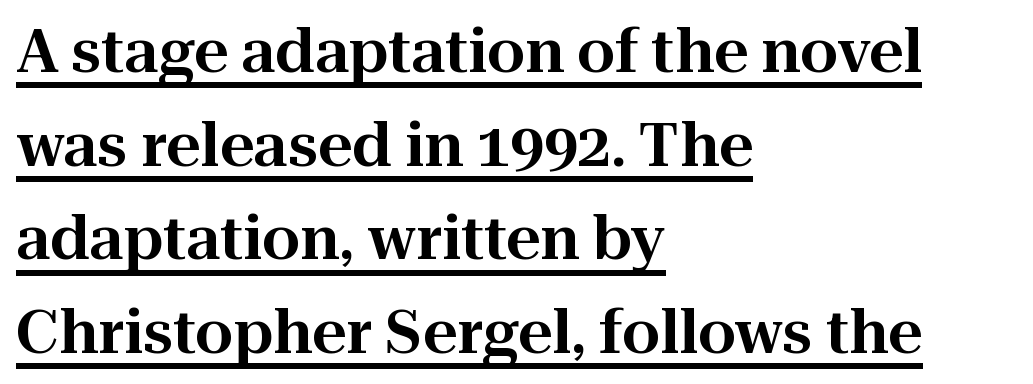
The image shows 60 px serif type, upright; set left-aligned, normal line spacing (1.56x), normal letter spacing, underlined; high stroke contrast and a medium x-height.
